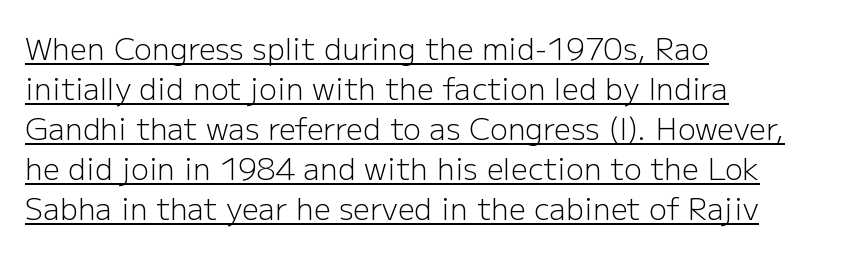
The image shows 30 px light sans-serif type, upright; set left-aligned, normal line spacing (1.33x), normal letter spacing, underlined; low stroke contrast and a medium x-height.
